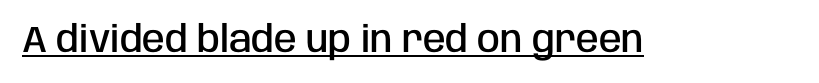
Q: Is the text bold? A: Semi-bold.
Q: Is the text italic (slanted)? A: No, it is upright.
Q: Is the typeface a serif or a sans-serif typeface? A: Sans-serif.
Q: Is the text underlined? A: Yes.
Q: Is the spacing between letters normal or unusually wide? A: Normal.
Q: Width (condensed, normal, or wide)? A: Condensed.
Q: Stroke contrast? A: Low.
Q: x-height? A: Large.
Q: Monospaced? A: No.
